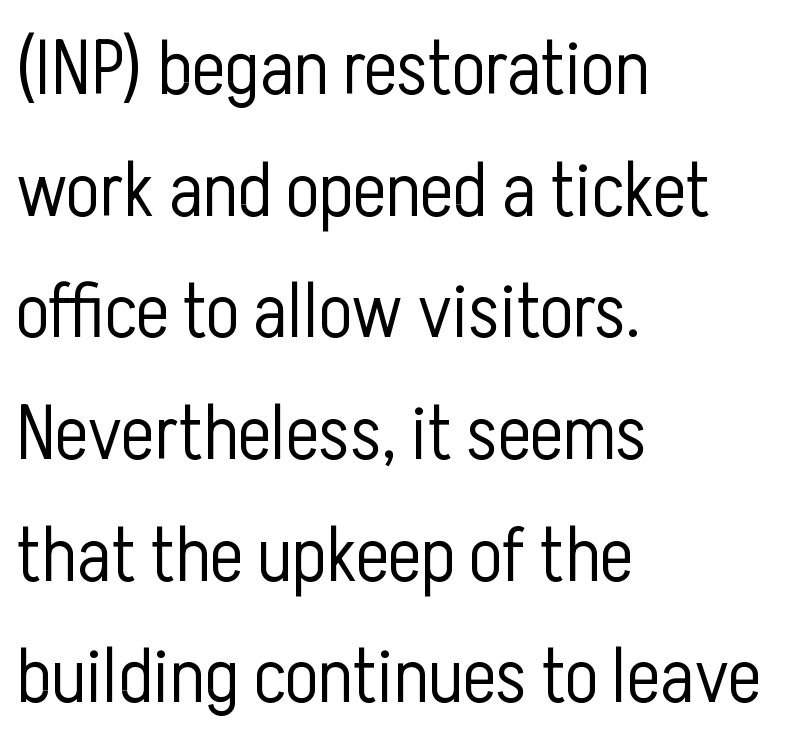
{"serif": "no", "italic": "no", "bold": "no", "weight": "light", "width": "condensed", "stroke_contrast": "low", "x_height": "medium", "monospaced": "no", "underline": "no", "align": "left", "line_spacing": "normal", "line_spacing_ratio": 1.56, "letter_spacing": "normal", "letter_spacing_em": 0.0, "glyph_px": 78}
